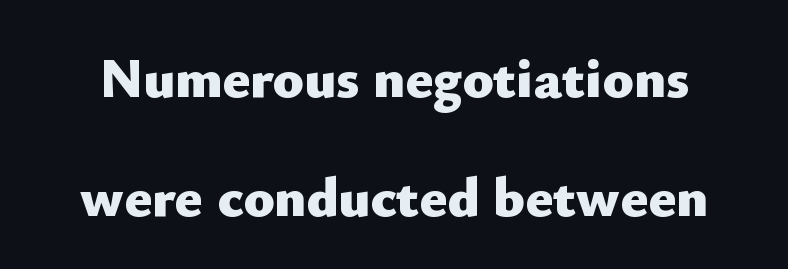
Q: Is the text bold? A: Yes.
Q: Is the text italic (slanted)? A: No, it is upright.
Q: Is the typeface a serif or a sans-serif typeface? A: Sans-serif.
Q: Is the text underlined? A: No.
Q: Is the spacing between letters normal or unusually wide? A: Normal.
Q: Is the spacing between lines tight, normal or loose? A: Loose.
Q: Width (condensed, normal, or wide)? A: Normal.
Q: Stroke contrast? A: Low.
Q: x-height? A: Small.
Q: Monospaced? A: No.
